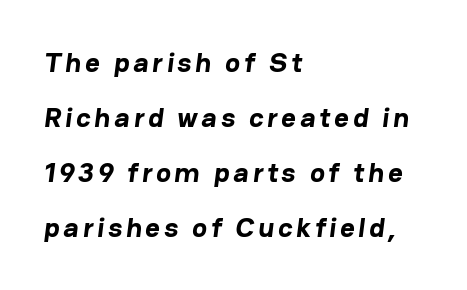
Rule under the text: the space is simply empty. This sample trades compactness for vertical openness between lines. The passage is arranged the way most books set body copy — flush left. These lines are rendered in a variable-pitch font. Strong, thick strokes mark this as bold type.
